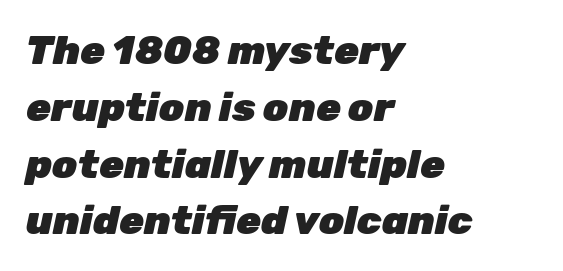
Where is the straight margin? On the left. The glyphs look as if they've been sheared to an angle. The string is rendered with underlining switched off. Note the varied advance widths — an 'i' is clearly narrower than an 'm'.
